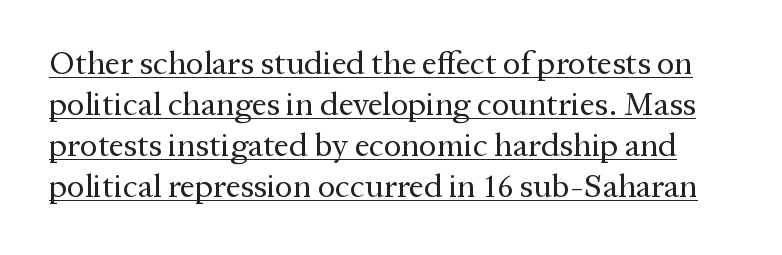
Q: Is the text bold? A: No.
Q: Is the text italic (slanted)? A: No, it is upright.
Q: Is the typeface a serif or a sans-serif typeface? A: Serif.
Q: Is the text underlined? A: Yes.
Q: Is the spacing between letters normal or unusually wide? A: Normal.
Q: Width (condensed, normal, or wide)? A: Normal.
Q: Stroke contrast? A: Medium.
Q: x-height? A: Medium.
Q: Monospaced? A: No.
